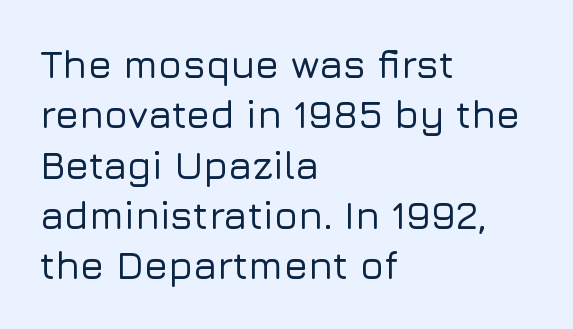
{"serif": "no", "italic": "no", "width": "normal", "stroke_contrast": "low", "x_height": "medium", "monospaced": "no", "underline": "no", "align": "left", "line_spacing": "normal", "line_spacing_ratio": 1.29, "letter_spacing": "normal", "letter_spacing_em": 0.0, "glyph_px": 39}
